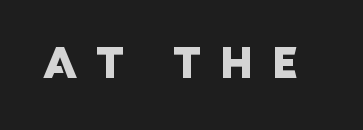
The type family on display is of the sans-serif kind. Inter-character spacing is expanded well beyond the font's built-in metrics. Each row of text sits above clean, open space. Note the varied advance widths — an 'i' is clearly narrower than an 'm'.
